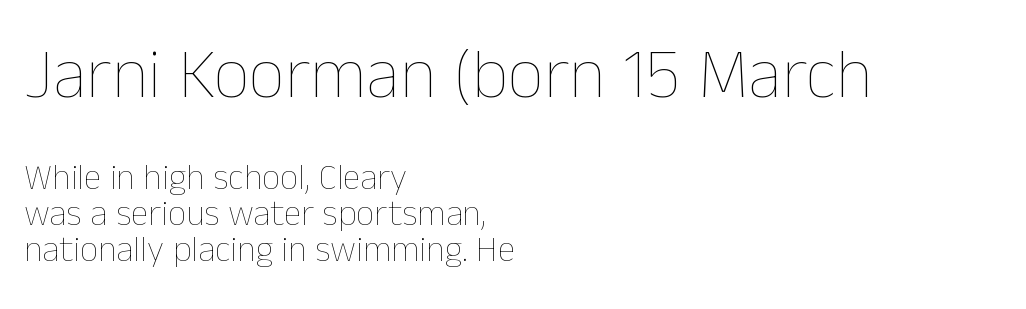
Q: Is the text bold? A: No.
Q: Is the text italic (slanted)? A: No, it is upright.
Q: Is the text underlined? A: No.
Q: How is the paragraph aligned? A: Left-aligned.
Q: Is the spacing between letters normal or unusually wide? A: Normal.
Q: Is the spacing between lines tight, normal or loose? A: Tight.
Q: Which block of text is set in a larger size, the first (top) or the second (bottom)? A: The first (top) one.
Q: Width (condensed, normal, or wide)? A: Normal.
Q: Stroke contrast? A: Low.
Q: x-height? A: Medium.
Q: Monospaced? A: No.
